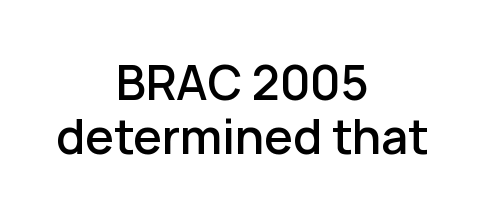
{"serif": "no", "italic": "no", "bold": "semi", "weight": "semibold", "width": "normal", "stroke_contrast": "low", "x_height": "medium", "monospaced": "no", "underline": "no", "align": "center", "line_spacing_ratio": 1.17, "letter_spacing": "normal", "letter_spacing_em": 0.0, "glyph_px": 46}
